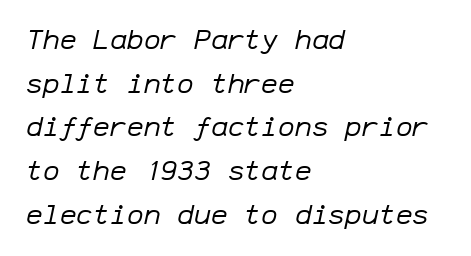
The gap between lines stays unmarked. The line texture is even and compact thanks to regular tracking. Emphasis-style slanted type is in use. A student would call this left alignment; a typographer would say flush left, rag right. Baseline-to-baseline distance is the conventional proportion of letter height.
